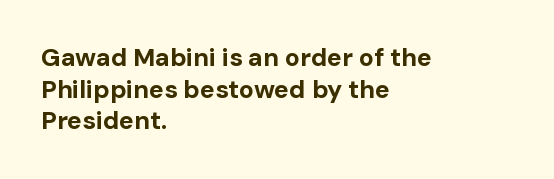
The image shows 25 px bold type, upright; set left-aligned, normal line spacing (1.27x), normal letter spacing, not underlined.
